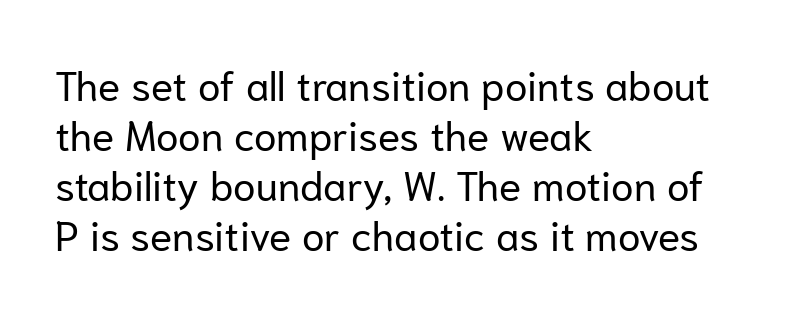
Q: Is the text bold? A: No.
Q: Is the text italic (slanted)? A: No, it is upright.
Q: Is the typeface a serif or a sans-serif typeface? A: Sans-serif.
Q: Is the text underlined? A: No.
Q: How is the paragraph aligned? A: Left-aligned.
Q: Is the spacing between letters normal or unusually wide? A: Normal.
Q: Width (condensed, normal, or wide)? A: Normal.
Q: Stroke contrast? A: Low.
Q: x-height? A: Medium.
Q: Monospaced? A: No.
